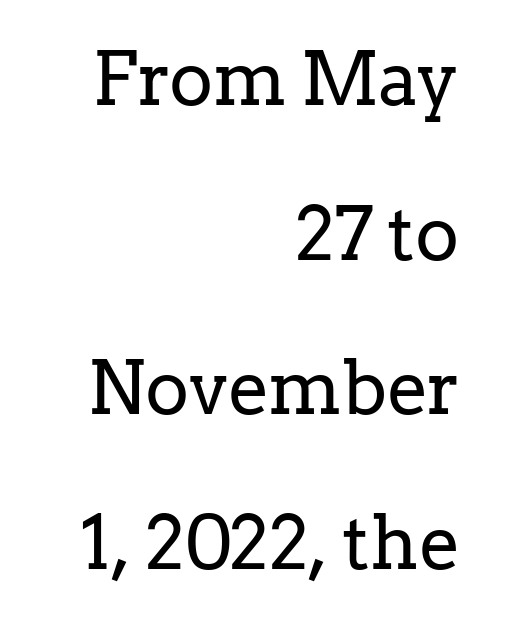
Q: Is the text bold? A: No.
Q: Is the text italic (slanted)? A: No, it is upright.
Q: Is the typeface a serif or a sans-serif typeface? A: Serif.
Q: Is the text underlined? A: No.
Q: How is the paragraph aligned? A: Right-aligned.
Q: Is the spacing between letters normal or unusually wide? A: Normal.
Q: Is the spacing between lines tight, normal or loose? A: Loose.
Q: Width (condensed, normal, or wide)? A: Normal.
Q: Stroke contrast? A: Low.
Q: x-height? A: Medium.
Q: Monospaced? A: No.
